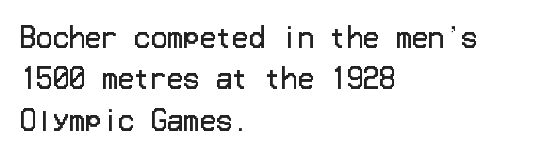
In terms of leading, this rendering sits right in the middle. The lettering stays uniformly vertical, giving the passage a roman look. Decoration check: the copy has no underline. The passage shown is not bold in any degree. How are the letters spaced? Ordinarily, with no added tracking.
